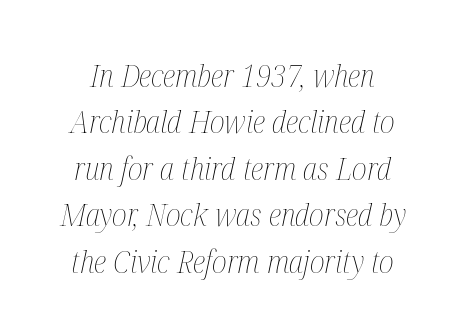
{"italic": "yes", "lean": "right", "slant_degrees": 12, "bold": "no", "weight": "thin", "width": "condensed", "stroke_contrast": "medium", "x_height": "medium", "monospaced": "no", "underline": "no", "line_spacing": "normal", "line_spacing_ratio": 1.5, "letter_spacing": "normal", "letter_spacing_em": 0.0, "glyph_px": 31}
